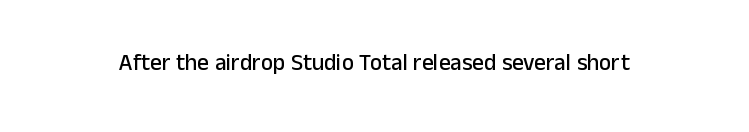
Each word holds together tightly as a unit, with standard inter-letter gaps. Posture: upright roman. The specimen omits any rule beneath the text block's lines.
